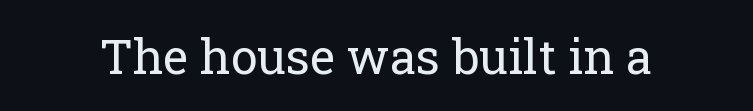
{"serif": "yes", "italic": "no", "bold": "no", "weight": "regular", "width": "normal", "stroke_contrast": "low", "x_height": "medium", "monospaced": "no", "underline": "no", "letter_spacing": "normal", "letter_spacing_em": 0.0, "glyph_px": 48}
